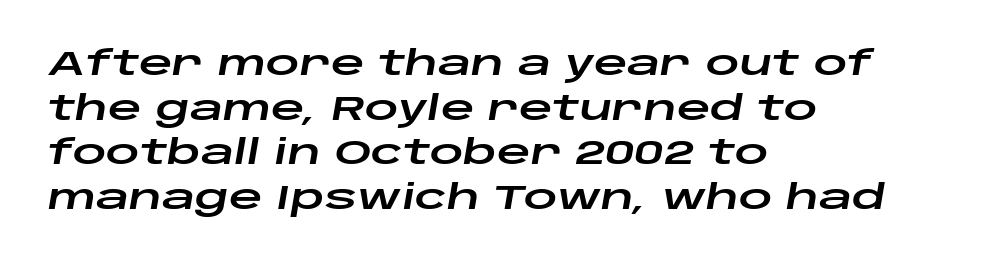
The image shows 33 px wide type, italic (leaning right); set left-aligned, normal line spacing (1.35x), normal letter spacing, not underlined; low stroke contrast and a large x-height.
